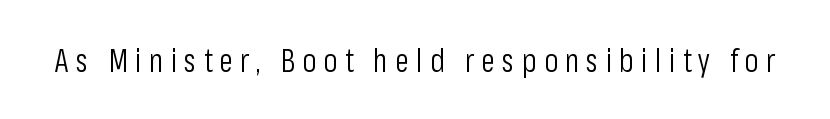
The image shows 32 px light, condensed sans-serif type, upright; set unusually wide letter spacing (+0.22 em), not underlined; low stroke contrast and a medium x-height.
